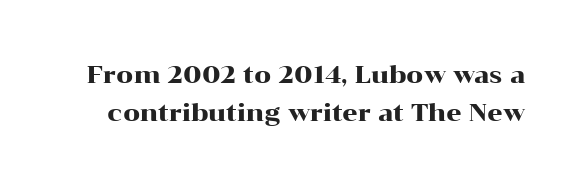
{"italic": "no", "underline": "no", "line_spacing": "normal", "line_spacing_ratio": 1.58, "letter_spacing": "normal", "letter_spacing_em": 0.0, "glyph_px": 24}
